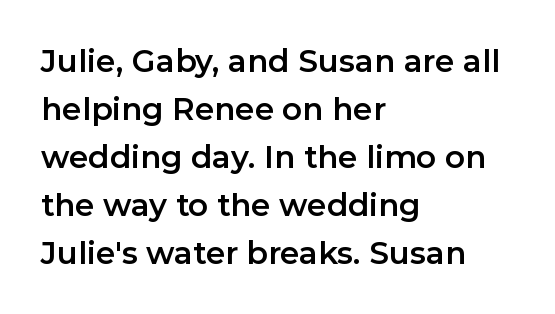
Q: Is the text italic (slanted)? A: No, it is upright.
Q: Is the typeface a serif or a sans-serif typeface? A: Sans-serif.
Q: Is the text underlined? A: No.
Q: How is the paragraph aligned? A: Left-aligned.
Q: Is the spacing between letters normal or unusually wide? A: Normal.
Q: Is the spacing between lines tight, normal or loose? A: Normal.
Q: Width (condensed, normal, or wide)? A: Normal.
Q: Stroke contrast? A: Low.
Q: x-height? A: Medium.
Q: Monospaced? A: No.
